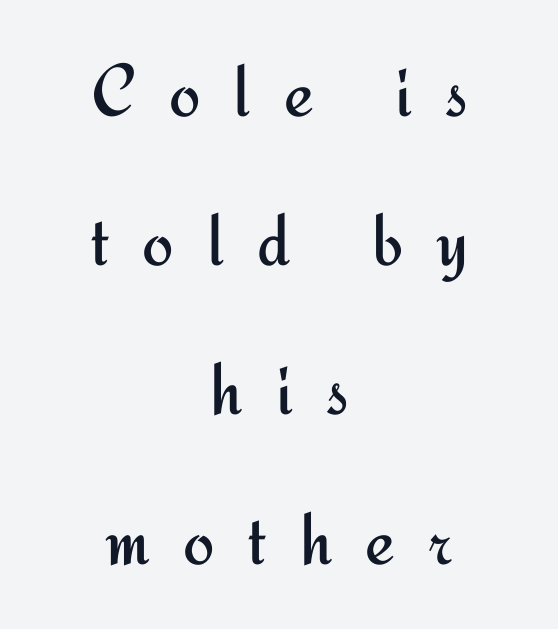
{"serif": "no", "italic": "no", "bold": "no", "weight": "regular", "width": "normal", "stroke_contrast": "medium", "x_height": "small", "monospaced": "no", "underline": "no", "align": "center", "line_spacing": "loose", "line_spacing_ratio": 1.99, "letter_spacing": "wide", "letter_spacing_em": 0.44, "glyph_px": 75}
